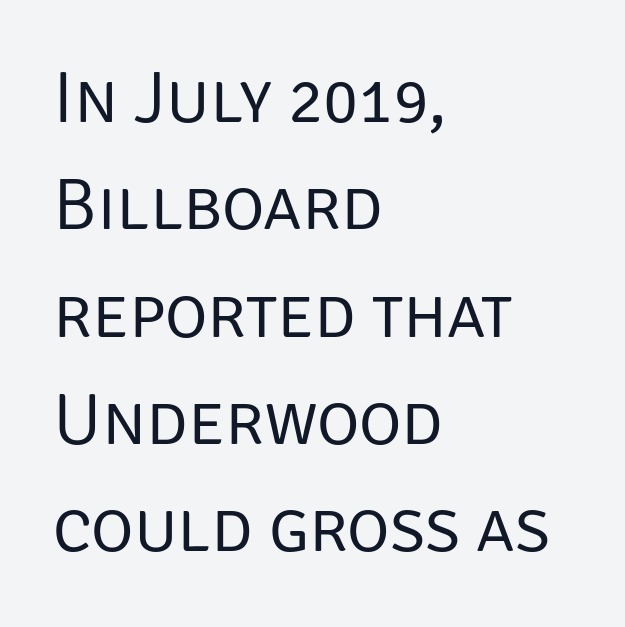
The image shows 73 px regular-weight sans-serif type, upright; set left-aligned, normal line spacing (1.47x), normal letter spacing, not underlined; low stroke contrast and a large x-height.
